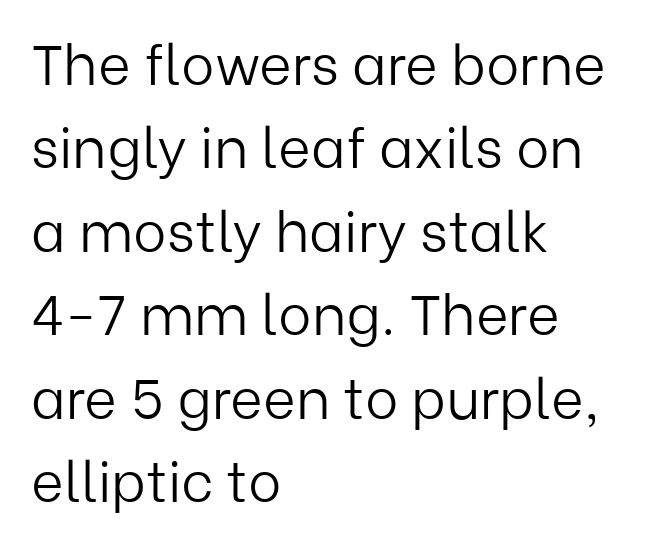
{"serif": "no", "italic": "no", "bold": "no", "weight": "light", "width": "normal", "stroke_contrast": "low", "x_height": "medium", "monospaced": "no", "underline": "no", "align": "left", "line_spacing": "normal", "line_spacing_ratio": 1.49, "letter_spacing": "normal", "letter_spacing_em": 0.0, "glyph_px": 56}
